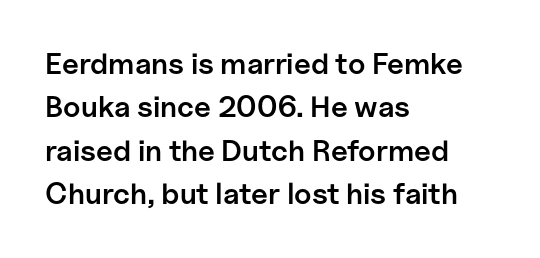
Words float on clear page, feet unadorned. The ragged edge is on the right, which tells us the setting is flush left. The glyphs have the mass of a demibold cut, below bold. The space between consecutive lines is moderate. You could not count columns in this text — the font is proportionally spaced. A sans-serif font was chosen for this passage.
